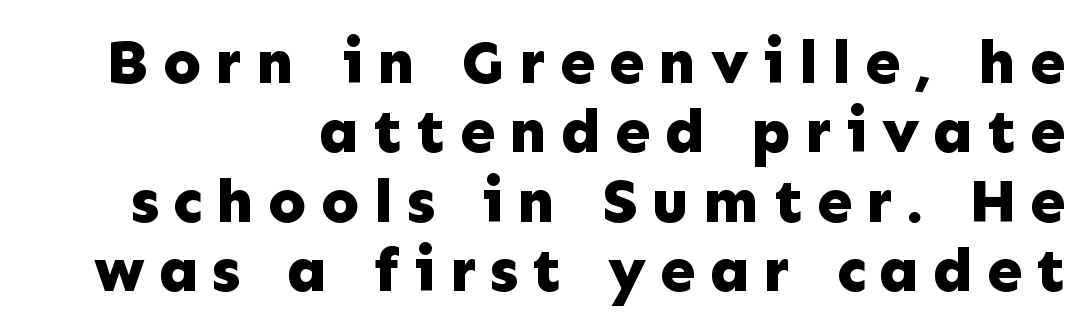
You could not count columns in this text — the font is proportionally spaced. Students, this is bold: see how much ink each stroke carries. Note: no serifs on the glyphs. Notice how the passage keeps a crisp vertical edge on the right only. This is the regular roman posture of the typeface. Glyph-to-glyph distance is far greater than everyday printed text.
